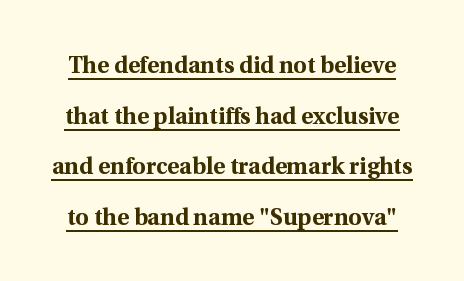
The image shows 23 px bold type, upright; set loose line spacing (2.2x), normal letter spacing, underlined.
